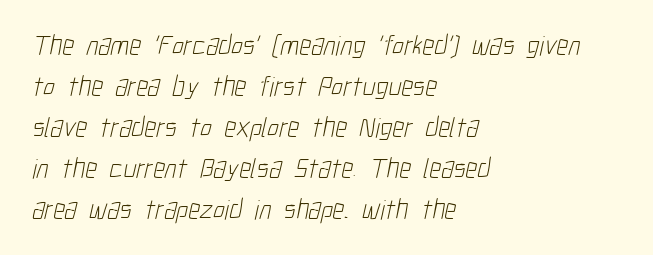
Q: Is the text bold? A: No.
Q: Is the typeface a serif or a sans-serif typeface? A: Sans-serif.
Q: Is the text underlined? A: No.
Q: How is the paragraph aligned? A: Left-aligned.
Q: Is the spacing between letters normal or unusually wide? A: Normal.
Q: Is the spacing between lines tight, normal or loose? A: Normal.
Q: Width (condensed, normal, or wide)? A: Condensed.
Q: Stroke contrast? A: Low.
Q: x-height? A: Medium.
Q: Monospaced? A: No.
